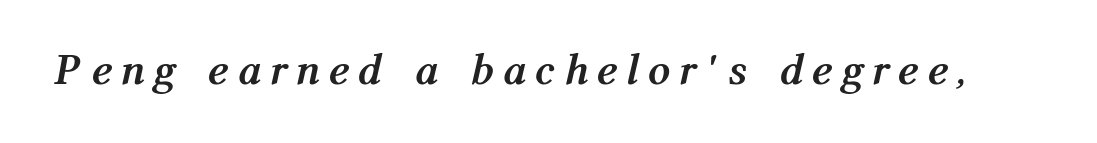
Yep, that's italic — everything's leaning. The zone under the glyphs is completely vacant. Does the weight exceed regular? Yes, all the way to bold. Note the varied advance widths — an 'i' is clearly narrower than an 'm'. Does extra space separate the letters? Yes, quite a lot of it.
